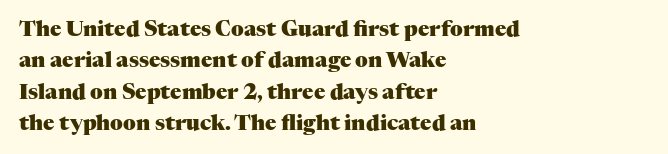
{"italic": "no", "bold": "yes", "underline": "no", "align": "left", "line_spacing": "normal", "line_spacing_ratio": 1.49, "letter_spacing": "normal", "letter_spacing_em": 0.0, "glyph_px": 21}
